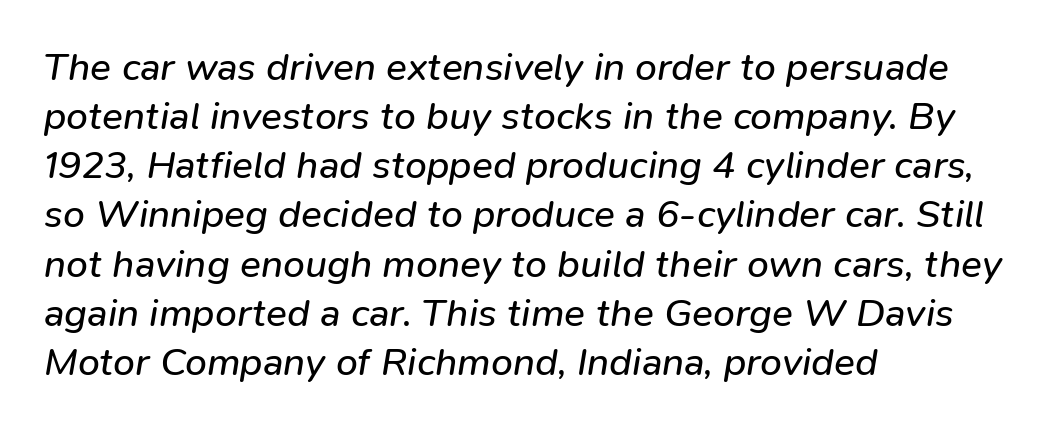
{"italic": "yes", "lean": "right", "slant_degrees": 9, "bold": "no", "weight": "regular", "width": "normal", "stroke_contrast": "low", "x_height": "medium", "monospaced": "no", "underline": "no", "align": "left", "line_spacing": "normal", "line_spacing_ratio": 1.26, "letter_spacing": "normal", "letter_spacing_em": 0.0, "glyph_px": 39}
